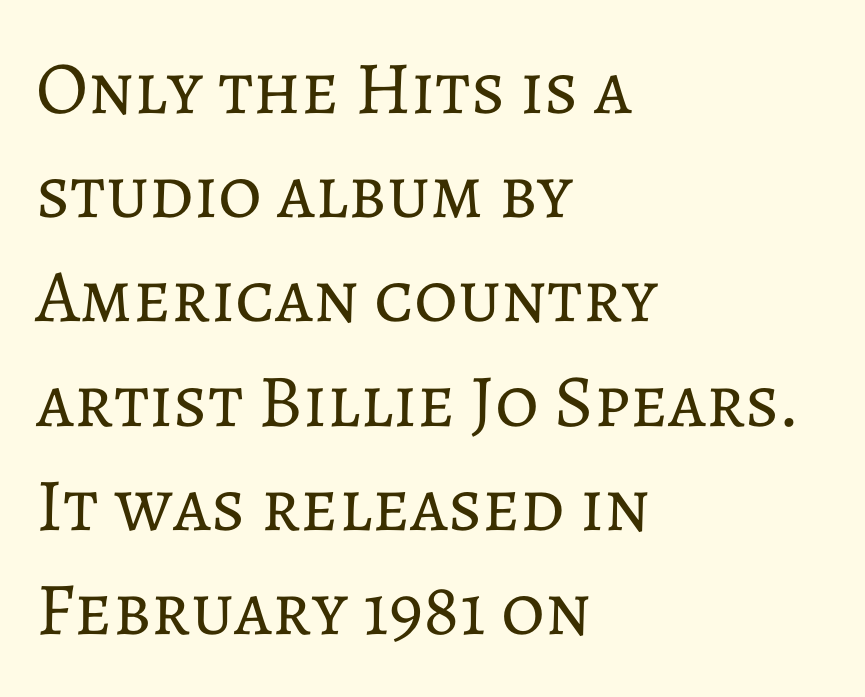
Weight: not bold — regular or lighter. No word sits above an underline. This sample uses plain, unmodified letter spacing. If you measured baseline to baseline, you'd find a middling distance. When letters stand straight like this, we call the style roman or upright. Horizontal alignment here is leftward, the default for most running prose.
